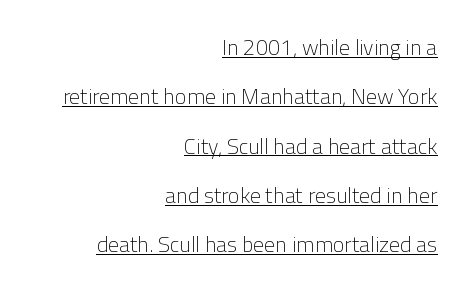
Q: Is the text bold? A: No.
Q: Is the text italic (slanted)? A: No, it is upright.
Q: Is the text underlined? A: Yes.
Q: How is the paragraph aligned? A: Right-aligned.
Q: Is the spacing between letters normal or unusually wide? A: Normal.
Q: Is the spacing between lines tight, normal or loose? A: Loose.
